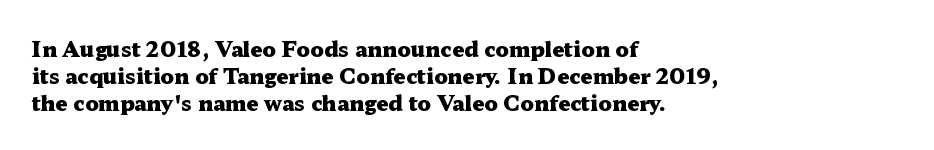
The image shows 21 px bold type, upright; set left-aligned, normal line spacing (1.28x), normal letter spacing, not underlined.
